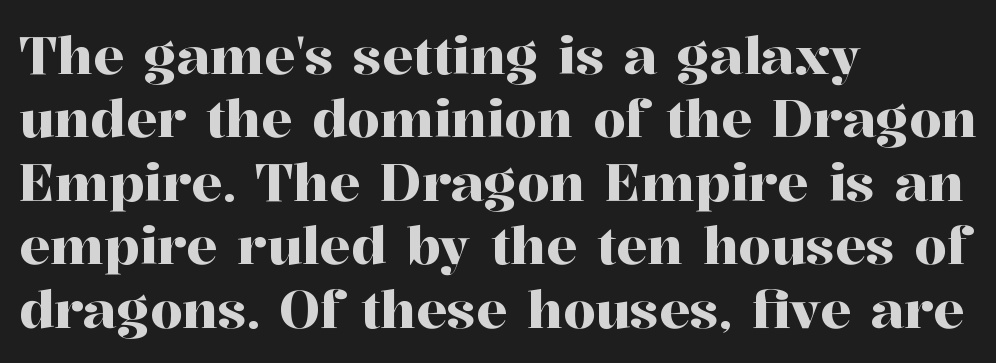
Q: Is the text italic (slanted)? A: No, it is upright.
Q: Is the typeface a serif or a sans-serif typeface? A: Serif.
Q: Is the text underlined? A: No.
Q: How is the paragraph aligned? A: Left-aligned.
Q: Is the spacing between letters normal or unusually wide? A: Normal.
Q: Width (condensed, normal, or wide)? A: Normal.
Q: Stroke contrast? A: High.
Q: x-height? A: Medium.
Q: Monospaced? A: No.
